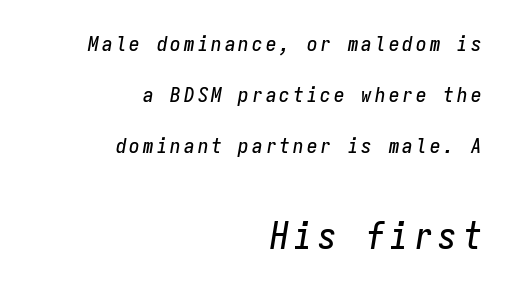
Q: Is the text italic (slanted)? A: Yes, it leans right by about 9 degrees.
Q: Is the text underlined? A: No.
Q: How is the paragraph aligned? A: Right-aligned.
Q: Is the spacing between lines tight, normal or loose? A: Loose.
Q: Which block of text is set in a larger size, the first (top) or the second (bottom)? A: The second (bottom) one.
Q: Width (condensed, normal, or wide)? A: Condensed.
Q: Stroke contrast? A: Low.
Q: x-height? A: Medium.
Q: Monospaced? A: Yes.
